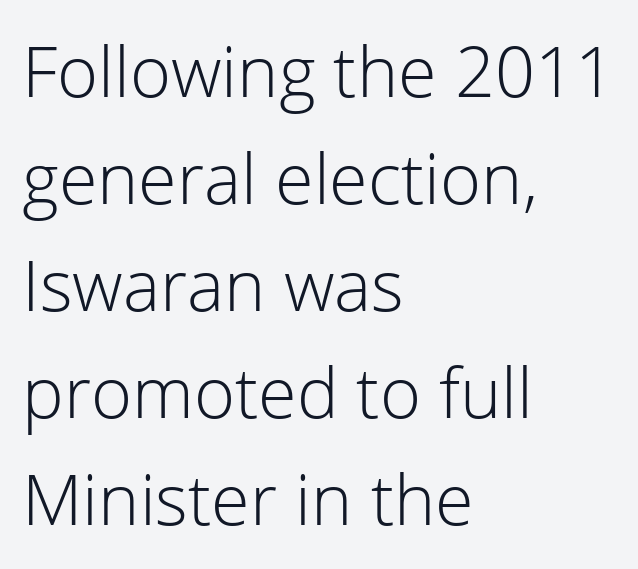
{"serif": "no", "italic": "no", "bold": "no", "weight": "light", "width": "normal", "stroke_contrast": "low", "x_height": "medium", "monospaced": "no", "underline": "no", "align": "left", "line_spacing": "normal", "line_spacing_ratio": 1.53, "letter_spacing": "normal", "letter_spacing_em": 0.0, "glyph_px": 70}
